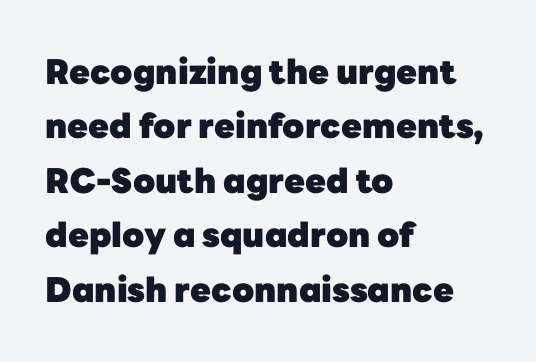
Q: Is the text bold? A: Yes.
Q: Is the text italic (slanted)? A: No, it is upright.
Q: Is the typeface a serif or a sans-serif typeface? A: Sans-serif.
Q: Is the text underlined? A: No.
Q: How is the paragraph aligned? A: Left-aligned.
Q: Is the spacing between letters normal or unusually wide? A: Normal.
Q: Is the spacing between lines tight, normal or loose? A: Normal.
Q: Width (condensed, normal, or wide)? A: Normal.
Q: Stroke contrast? A: Low.
Q: x-height? A: Medium.
Q: Monospaced? A: No.
